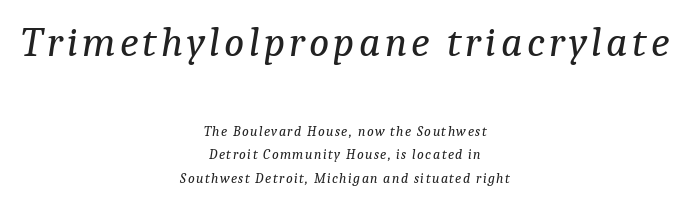
The image shows 42 px regular-weight serif type, italic (leaning right); set centered, normal line spacing (1.69x), not underlined; the first (top) block is 3.0x larger; low stroke contrast and a medium x-height.
